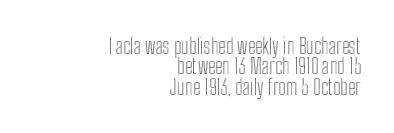
The image shows 21 px text type, upright; set right-aligned, tight line spacing (0.97x), normal letter spacing, not underlined.
